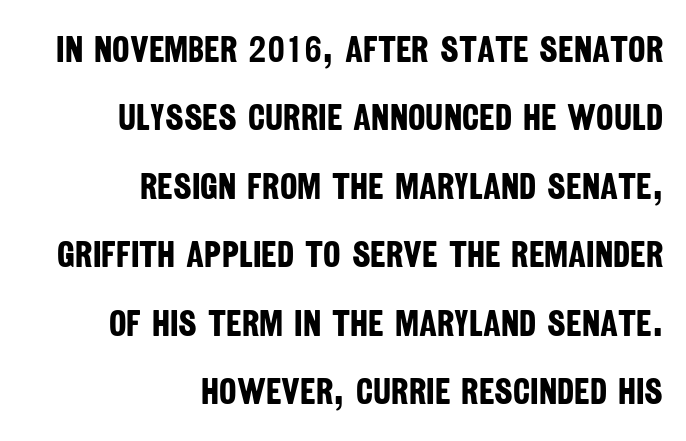
The baseline area is clear. Serifs: no, the terminals of the letterforms are clean. Is this a fixed-width face? No — the glyphs have proportional, varying widths. Words appear dense and cohesive because spacing is normal. In terms of weight, the rendering is a true, heavy bold.
